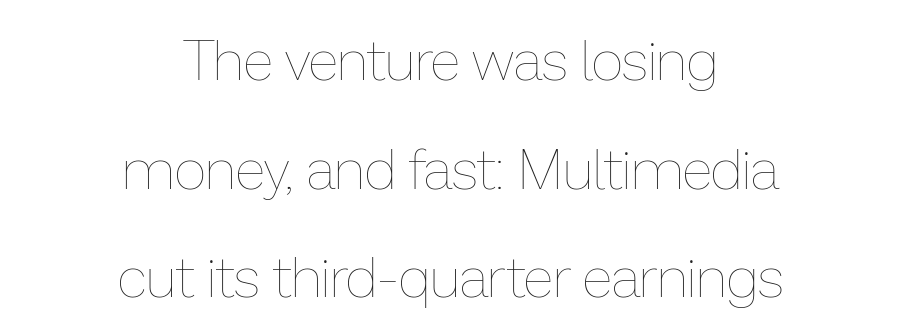
The image shows 56 px thin type, upright; set centered, loose line spacing (1.94x), normal letter spacing, not underlined; low stroke contrast and a medium x-height.
